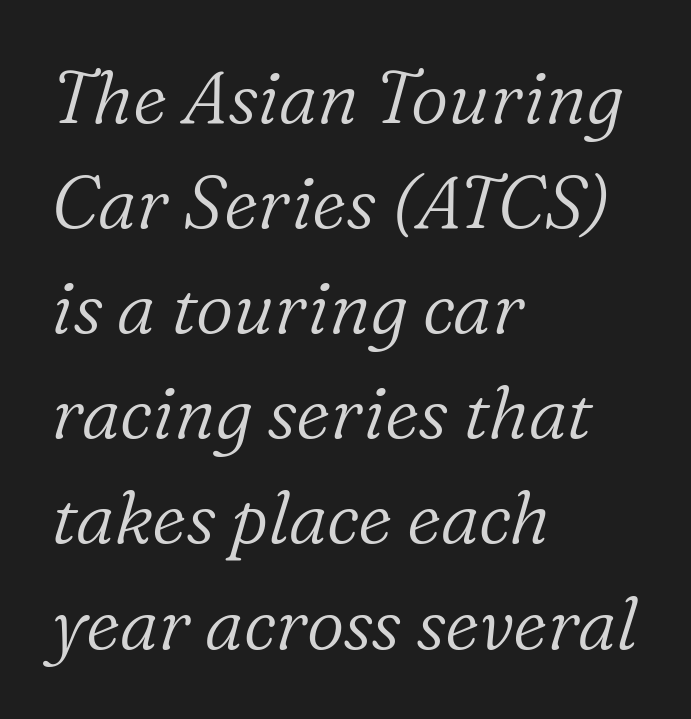
Q: Is the text bold? A: No.
Q: Is the text italic (slanted)? A: Yes, it leans right by about 16 degrees.
Q: Is the typeface a serif or a sans-serif typeface? A: Serif.
Q: Is the text underlined? A: No.
Q: How is the paragraph aligned? A: Left-aligned.
Q: Is the spacing between letters normal or unusually wide? A: Normal.
Q: Is the spacing between lines tight, normal or loose? A: Normal.
Q: Width (condensed, normal, or wide)? A: Normal.
Q: Stroke contrast? A: Low.
Q: x-height? A: Medium.
Q: Monospaced? A: No.
